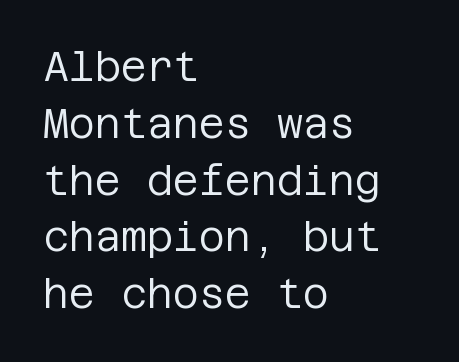
One-word summary of the alignment: left. The type family on display is of the sans-serif kind. Notice how descenders clear the ascenders below comfortably — that's standard leading. Letter spacing: default.
